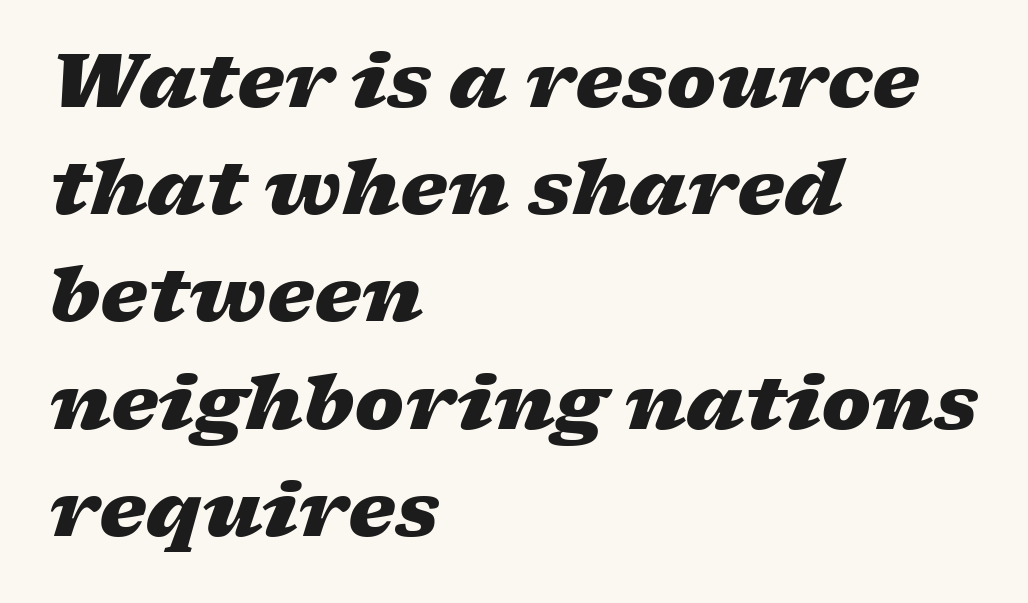
The image shows 75 px heavy, wide type, italic (leaning right); set left-aligned, normal line spacing (1.43x), normal letter spacing, not underlined; low stroke contrast and a medium x-height.
